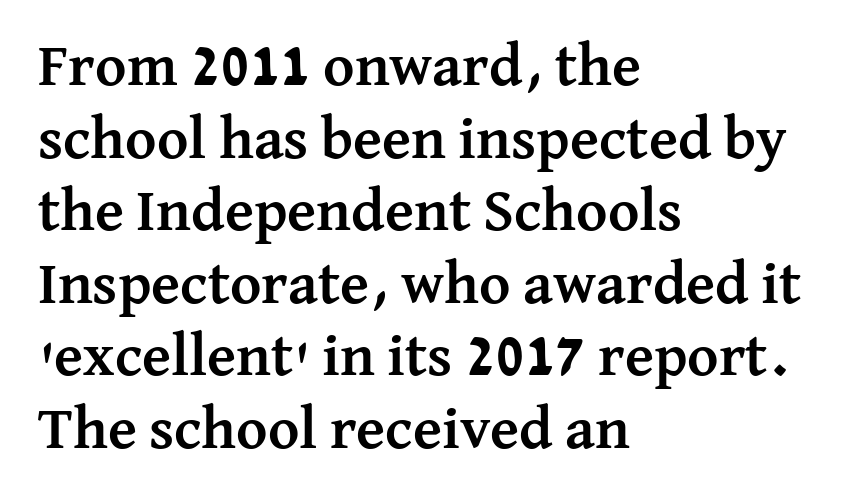
The image shows 60 px semibold serif type, upright; set left-aligned, line spacing 1.21x, normal letter spacing, not underlined; medium stroke contrast and a medium x-height.
